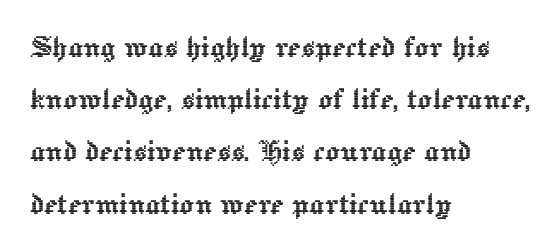
{"italic": "no", "width": "normal", "x_height": "medium", "monospaced": "no", "underline": "no", "align": "left", "line_spacing": "normal", "line_spacing_ratio": 1.45, "letter_spacing": "normal", "letter_spacing_em": 0.0, "glyph_px": 36}
